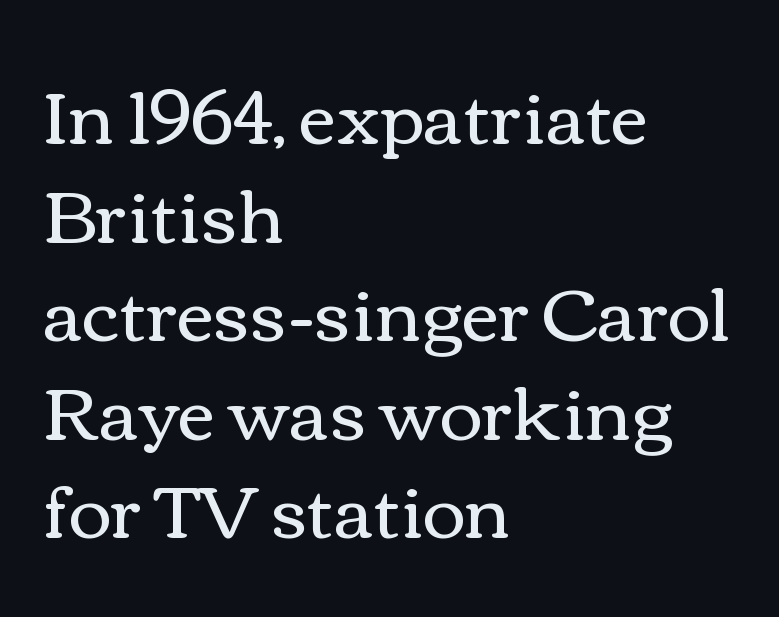
{"italic": "no", "bold": "no", "weight": "regular", "width": "wide", "stroke_contrast": "medium", "x_height": "medium", "monospaced": "no", "underline": "no", "align": "left", "line_spacing": "normal", "line_spacing_ratio": 1.35, "letter_spacing": "normal", "letter_spacing_em": 0.0, "glyph_px": 73}
